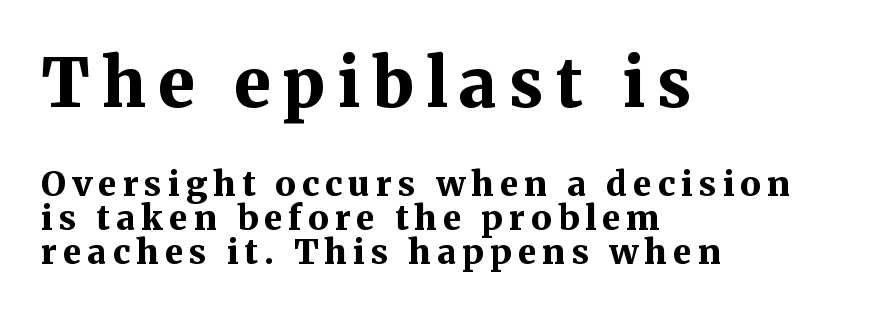
The image shows 67 px bold serif type, upright; set left-aligned, tight line spacing (1.0x), not underlined; the first (top) block is 1.97x larger; medium stroke contrast and a medium x-height.
